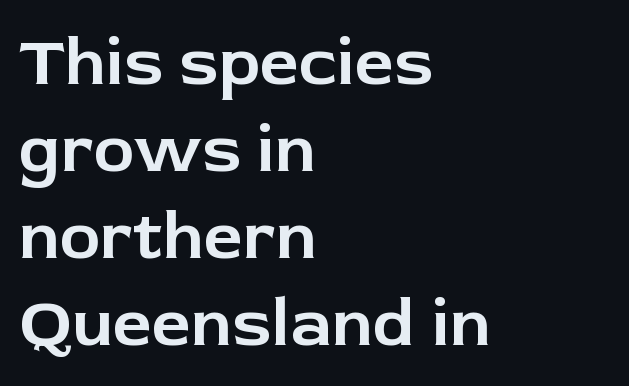
The tracking reads as untouched default to a designer's eye. This sample uses a sans-serif face. Regarding leading, the lines here are spaced in the standard way. Ordinary non-slanted type is in use.
